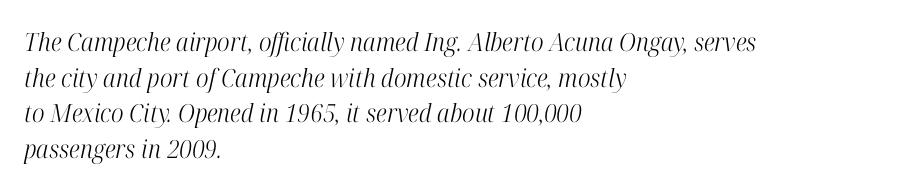
The image shows 25 px text type, italic (leaning right); set left-aligned, normal line spacing (1.43x), normal letter spacing, not underlined.
